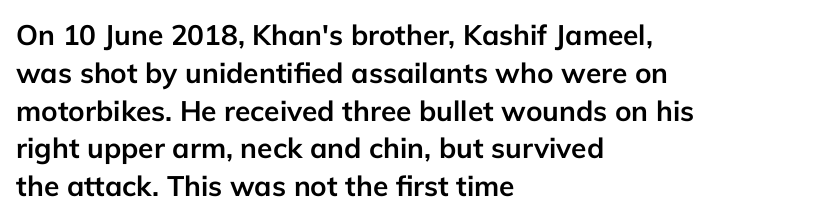
The image shows 28 px semibold sans-serif type, upright; set left-aligned, normal line spacing (1.35x), normal letter spacing, not underlined; low stroke contrast and a medium x-height.
